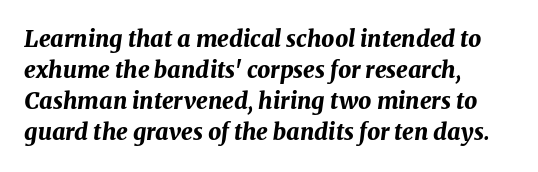
Q: Is the text bold? A: Yes.
Q: Is the text italic (slanted)? A: Yes, it leans right by about 8 degrees.
Q: Is the text underlined? A: No.
Q: How is the paragraph aligned? A: Left-aligned.
Q: Is the spacing between letters normal or unusually wide? A: Normal.
Q: Is the spacing between lines tight, normal or loose? A: Normal.
